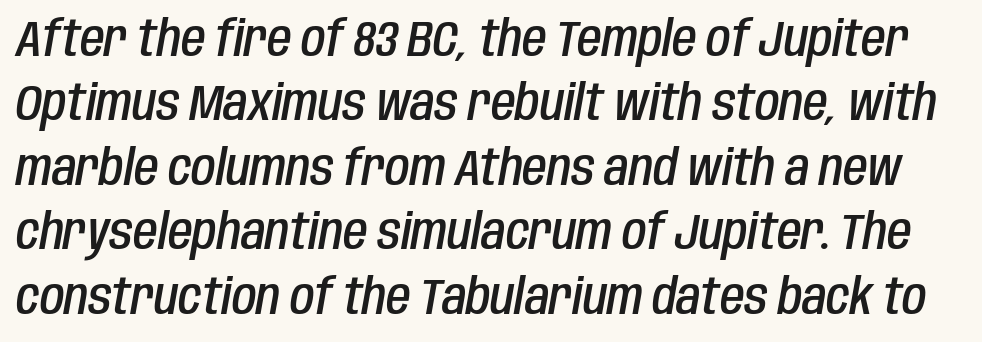
The passage shown is semibold, sitting just below true bold. How are the letters spaced? Ordinarily, with no added tracking. Each new line begins a customary step beneath the previous one. A clean baseline with only descenders dipping below it. Character widths vary here, with narrow letters taking less room than wide ones. The text carries the slant typical of an italic or oblique font.
